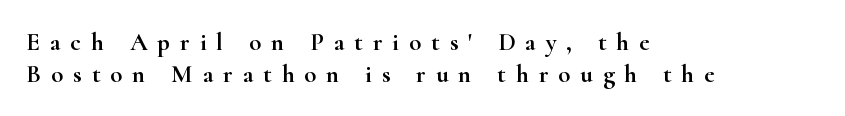
{"italic": "no", "underline": "no", "align": "left", "line_spacing": "normal", "line_spacing_ratio": 1.27, "letter_spacing": "wide", "letter_spacing_em": 0.4, "glyph_px": 25}
